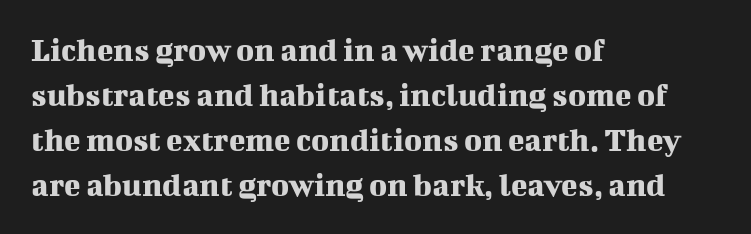
Q: Is the text italic (slanted)? A: No, it is upright.
Q: Is the typeface a serif or a sans-serif typeface? A: Serif.
Q: Is the text underlined? A: No.
Q: How is the paragraph aligned? A: Left-aligned.
Q: Is the spacing between letters normal or unusually wide? A: Normal.
Q: Is the spacing between lines tight, normal or loose? A: Normal.
Q: Width (condensed, normal, or wide)? A: Normal.
Q: Stroke contrast? A: Medium.
Q: x-height? A: Medium.
Q: Monospaced? A: No.
